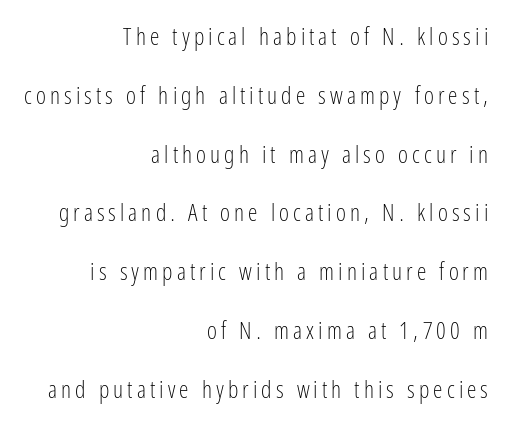
The image shows 24 px text type, upright; set right-aligned, loose line spacing (2.45x), not underlined.
